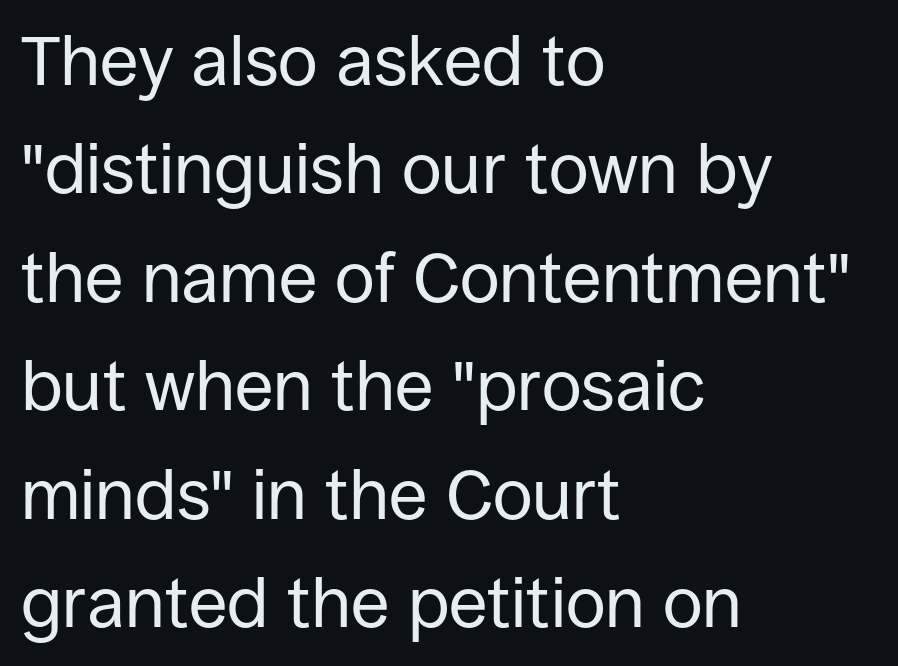
Honestly, the row spacing looks completely unremarkable. Nothing sits at the stroke ends, so this counts as sans-serif. Tracking here is standard; glyphs follow each other at the usual distance. The typesetting does not lean heavy: it is not bold.
